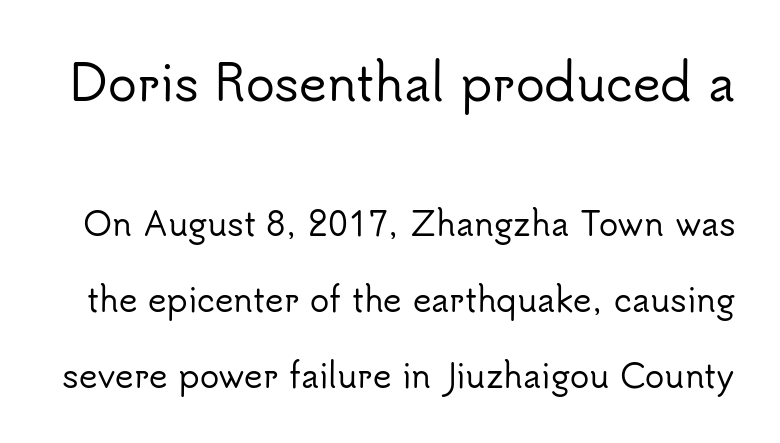
The image shows 48 px sans-serif type, upright; set loose line spacing (2.38x), normal letter spacing, not underlined; the first (top) block is 1.5x larger; low stroke contrast and a small x-height.
